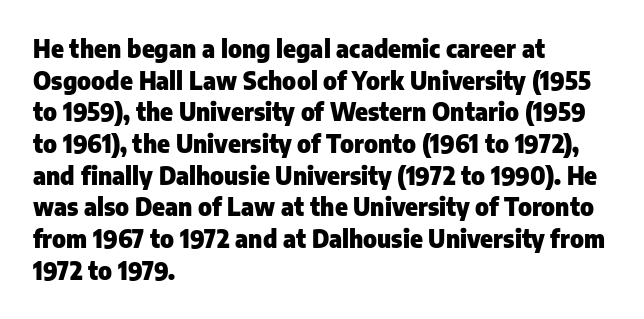
The image shows 24 px bold type, upright; set left-aligned, normal line spacing (1.32x), normal letter spacing, not underlined.
